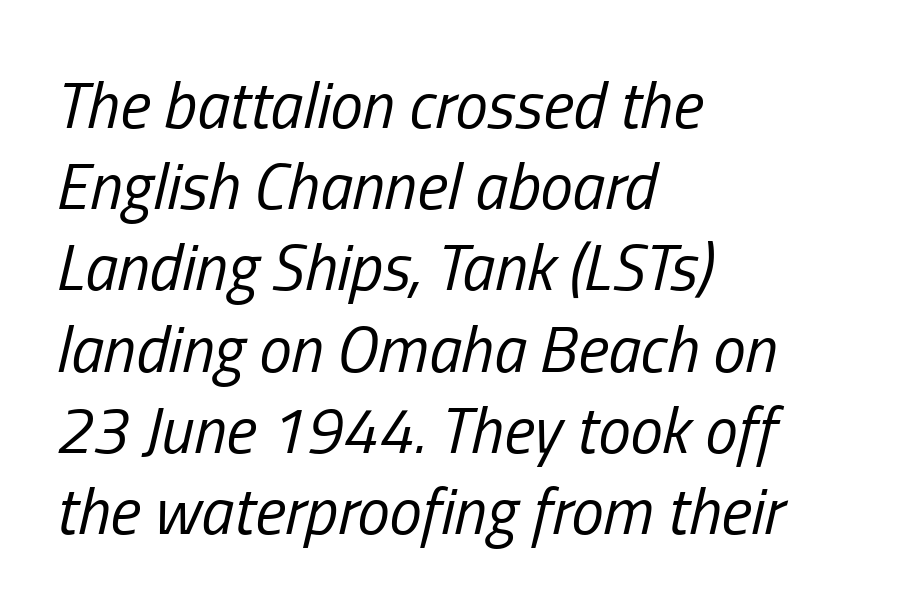
Evenly set lines give the paragraph a standard silhouette. All the whitespace from short lines collects on the right. Proportional: the letters do not fall into vertical columns. The lettering tilts uniformly, giving the passage an italic look. Stems here are at most as thick as an everyday book face. Descenders hang freely into open space.
